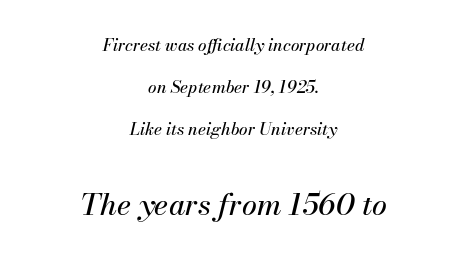
Q: Is the text italic (slanted)? A: Yes, it leans right by about 13 degrees.
Q: Is the text underlined? A: No.
Q: How is the paragraph aligned? A: Centered.
Q: Is the spacing between letters normal or unusually wide? A: Normal.
Q: Is the spacing between lines tight, normal or loose? A: Loose.
Q: Which block of text is set in a larger size, the first (top) or the second (bottom)? A: The second (bottom) one.
Q: Width (condensed, normal, or wide)? A: Normal.
Q: Stroke contrast? A: Medium.
Q: x-height? A: Small.
Q: Monospaced? A: No.
